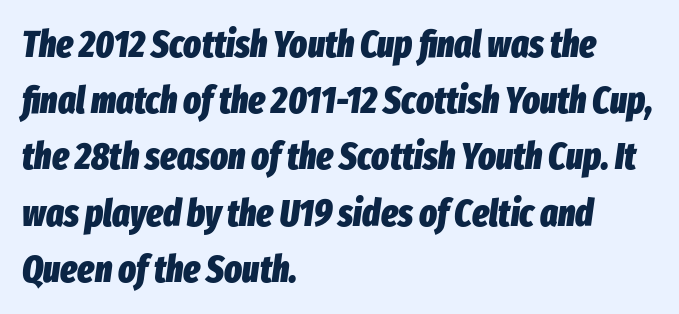
Glance below the letters and you will spot only blank space. There is no visible air inserted between adjacent glyphs. The typesetter chose a ragged-right arrangement here. What's the leading like? Ordinary, nothing unusual. The typography opts for an oblique posture over an upright one.
